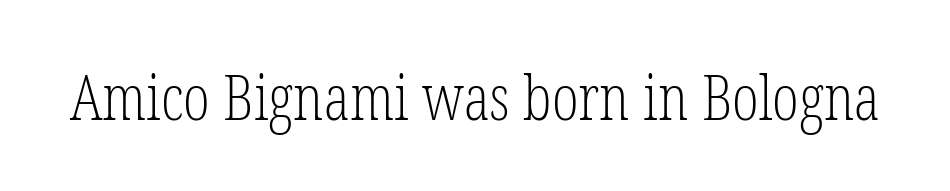
Check under the words: just untouched page. The rendering uses natural spacing where letterforms have individual widths. In terms of letterform style, serifs are clearly present. The passage shown is not bold in any degree. Nothing unusual about the tracking: characters are spaced as the font intends.
